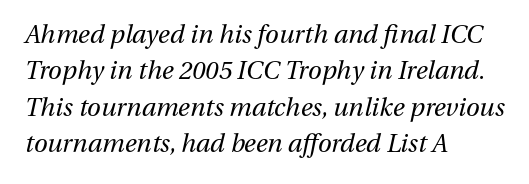
The passage shown has conventional tracking throughout. Leading matches the norm, producing a regular column. Summary of weight: not heavy and not bold. This rendering features lettering with no underline.
